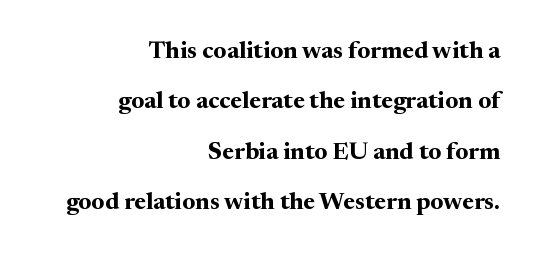
Lines of text with bare space underneath. Regarding leading, the lines here are spaced well apart. The characters look thick and weighty, a clear bold. Inter-character spacing is left at the font's built-in metrics. The paragraph has a hard right edge and a soft left edge.
